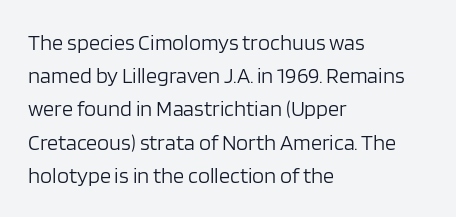
{"italic": "no", "bold": "no", "underline": "no", "align": "left", "line_spacing": "normal", "line_spacing_ratio": 1.51, "letter_spacing": "normal", "letter_spacing_em": 0.0, "glyph_px": 22}
